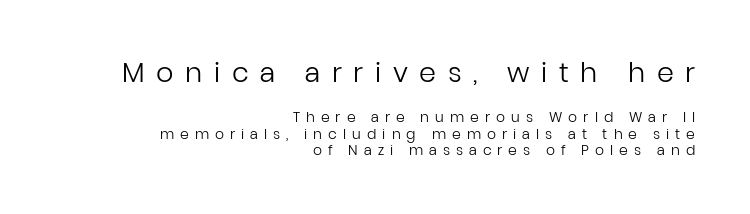
The image shows 27 px text type, upright; set right-aligned, line spacing 1.17x, unusually wide letter spacing (+0.43 em), not underlined; the first (top) block is 1.93x larger.
